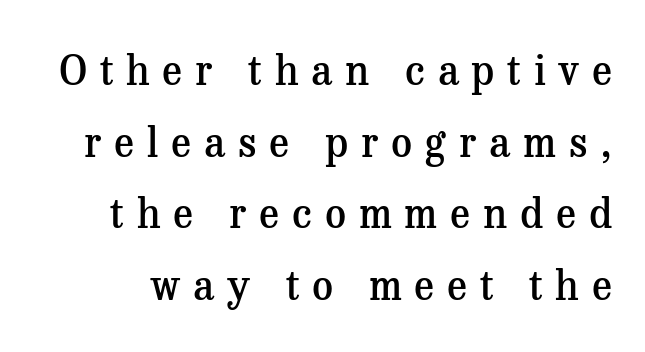
The image shows 41 px semibold serif type, upright; set line spacing 1.75x, unusually wide letter spacing (+0.31 em), not underlined; medium stroke contrast and a medium x-height.
